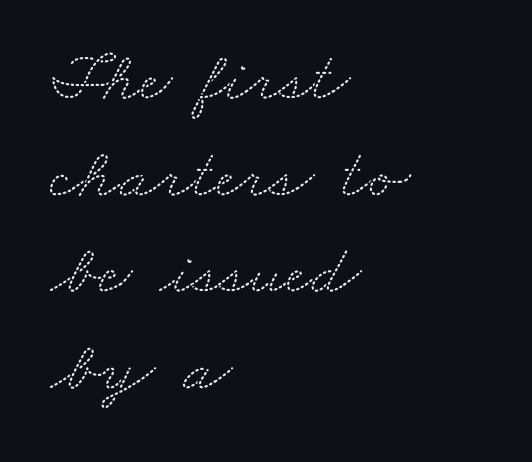
The image shows 71 px wide serif type; set left-aligned, normal line spacing (1.36x), normal letter spacing, not underlined; medium stroke contrast and a small x-height.
